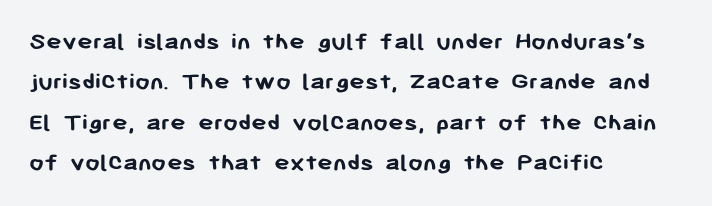
{"italic": "no", "bold": "yes", "underline": "no", "align": "left", "line_spacing": "normal", "line_spacing_ratio": 1.55, "letter_spacing": "normal", "letter_spacing_em": 0.0, "glyph_px": 26}
